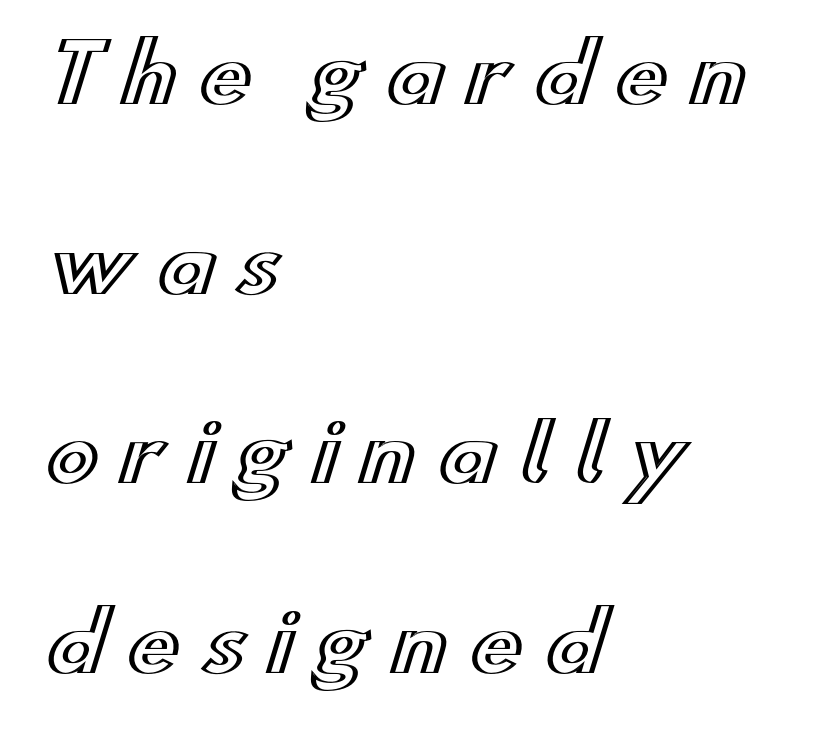
The image shows 79 px wide type; set left-aligned, loose line spacing (2.4x), unusually wide letter spacing (+0.28 em), not underlined; a small x-height.
